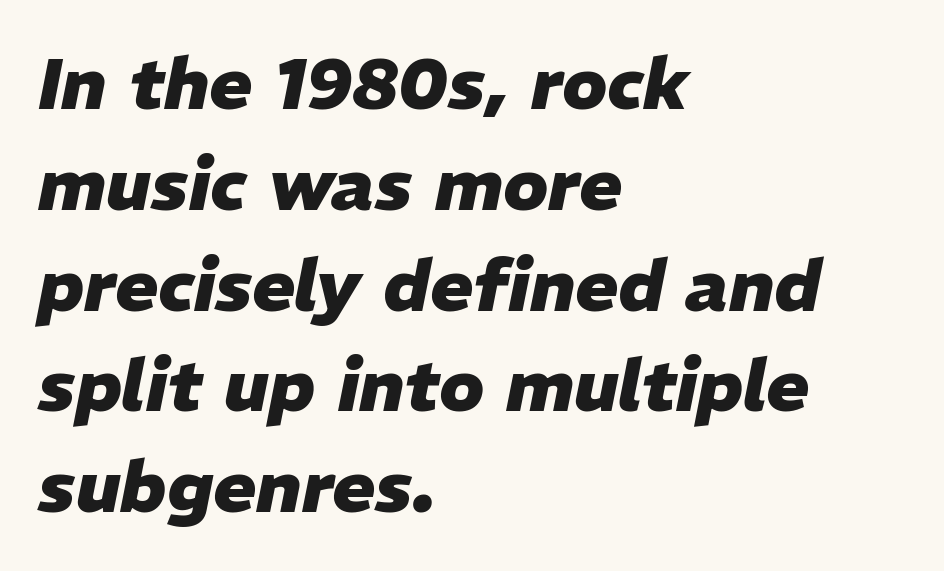
Each line starts at the same left margin while the right side varies. In terms of weight, the rendering is a true, heavy bold. This rendering features lettering with no underline. Would a proofreader flag this as italicized? Yes. Note the varied advance widths — an 'i' is clearly narrower than an 'm'.
